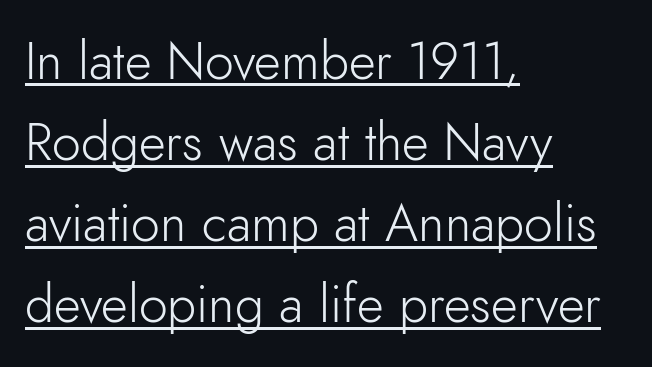
{"serif": "no", "italic": "no", "bold": "no", "weight": "light", "width": "normal", "stroke_contrast": "low", "x_height": "small", "monospaced": "no", "underline": "yes", "align": "left", "line_spacing": "normal", "line_spacing_ratio": 1.56, "letter_spacing": "normal", "letter_spacing_em": 0.0, "glyph_px": 52}
